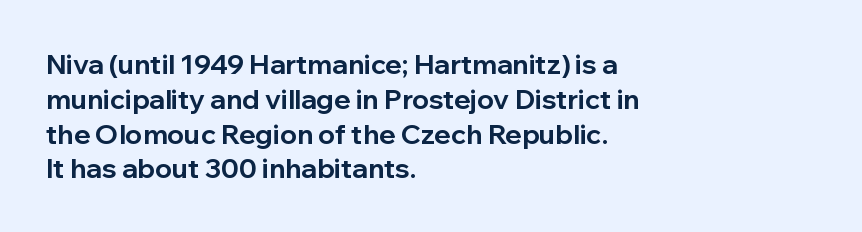
{"italic": "no", "bold": "yes", "underline": "no", "align": "left", "line_spacing": "normal", "line_spacing_ratio": 1.29, "letter_spacing": "normal", "letter_spacing_em": 0.0, "glyph_px": 27}
